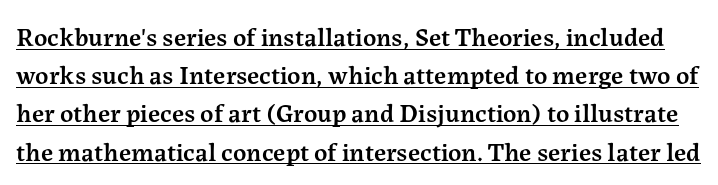
Nobody touched the tracking dial on this one. Rows of type keep a routine distance in the vertical direction. Honestly, the underline is the first thing you notice here. Emphasis by weight is partial: semibold. Tall strokes in this sample are plumb rather than angled.
